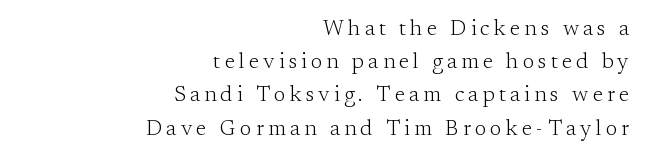
Compared with typical paragraphs, the rows here are spaced about the same. The strokes are not fattened; the text isn't bold. Caption: multi-line text, flush right, ragged left. Notice how the stems are strictly vertical — no italics here. Plain, unruled lines of type.
